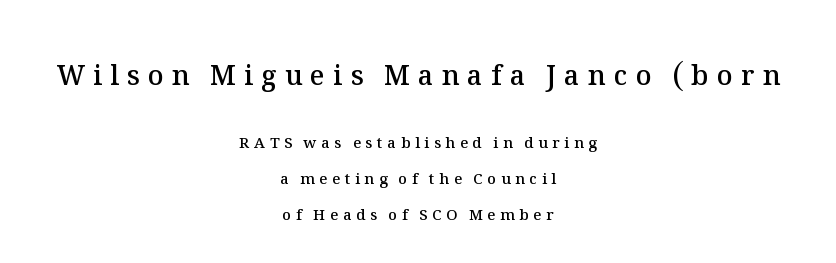
Q: Is the text bold? A: Semi-bold.
Q: Is the text italic (slanted)? A: No, it is upright.
Q: Is the text underlined? A: No.
Q: How is the paragraph aligned? A: Centered.
Q: Is the spacing between letters normal or unusually wide? A: Unusually wide.
Q: Is the spacing between lines tight, normal or loose? A: Loose.
Q: Which block of text is set in a larger size, the first (top) or the second (bottom)? A: The first (top) one.
